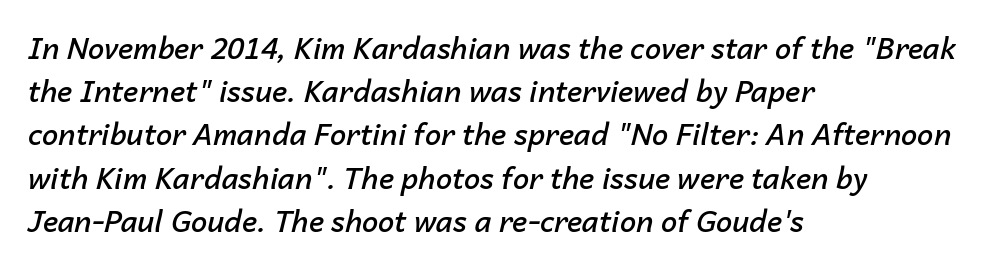
The image shows 29 px semibold type, italic (leaning right); set left-aligned, normal line spacing (1.49x), normal letter spacing, not underlined; low stroke contrast and a medium x-height.
